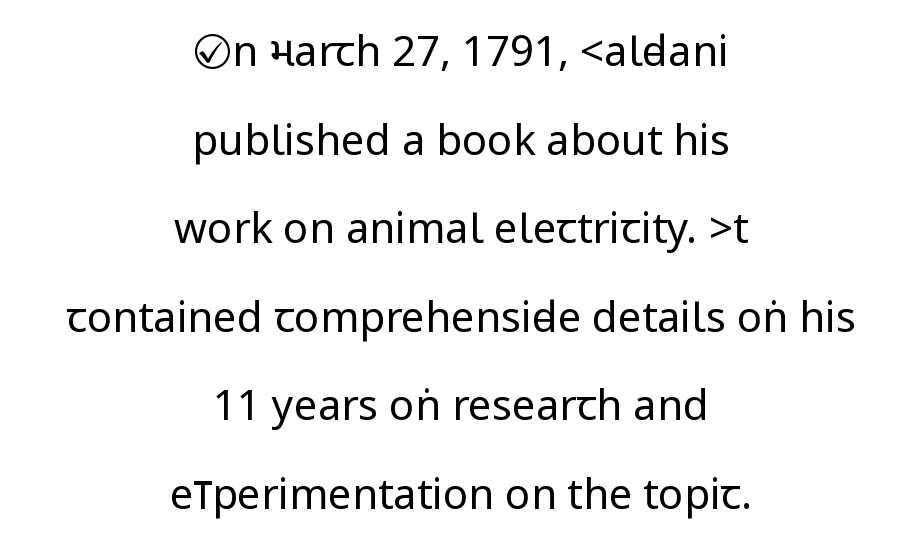
The image shows 42 px regular-weight, condensed sans-serif type, upright; set centered, loose line spacing (2.11x), normal letter spacing, not underlined; low stroke contrast.
